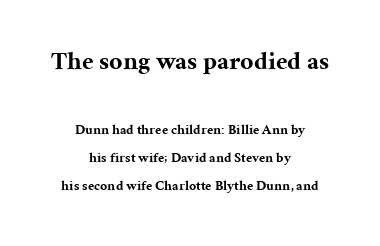
{"italic": "no", "bold": "yes", "underline": "no", "align": "center", "line_spacing": "loose", "line_spacing_ratio": 2.03, "letter_spacing": "normal", "letter_spacing_em": 0.0, "larger_block": "first", "size_ratio": 1.86, "glyph_px": 26}
